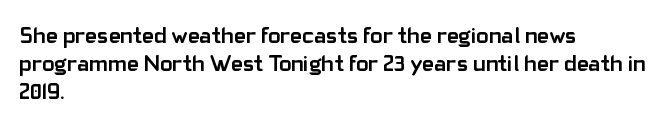
{"italic": "no", "bold": "yes", "underline": "no", "align": "left", "line_spacing_ratio": 1.21, "letter_spacing": "normal", "letter_spacing_em": 0.0, "glyph_px": 23}
